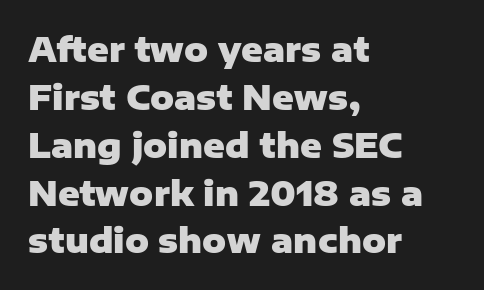
Q: Is the text bold? A: Yes.
Q: Is the text italic (slanted)? A: No, it is upright.
Q: Is the typeface a serif or a sans-serif typeface? A: Sans-serif.
Q: Is the text underlined? A: No.
Q: How is the paragraph aligned? A: Left-aligned.
Q: Is the spacing between letters normal or unusually wide? A: Normal.
Q: Is the spacing between lines tight, normal or loose? A: Normal.
Q: Width (condensed, normal, or wide)? A: Normal.
Q: Stroke contrast? A: Low.
Q: x-height? A: Medium.
Q: Monospaced? A: No.
